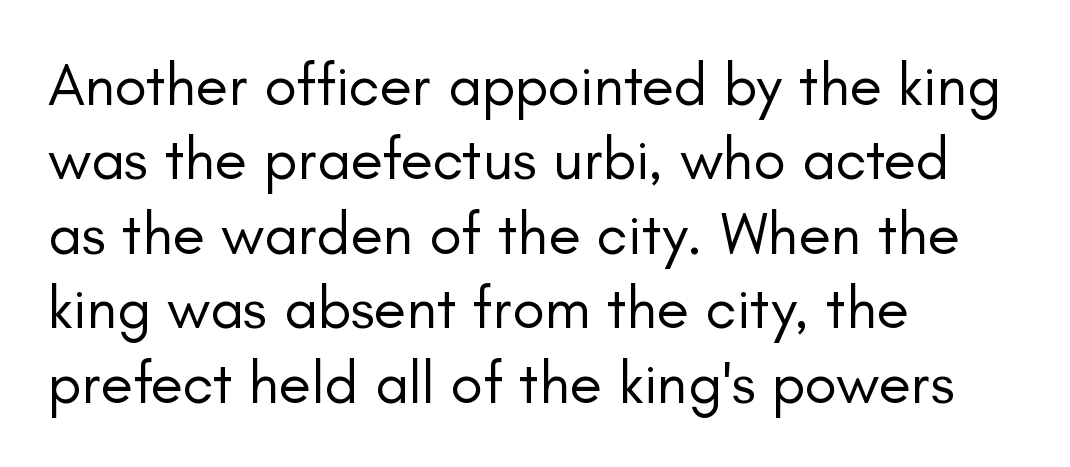
Q: Is the text bold? A: No.
Q: Is the text italic (slanted)? A: No, it is upright.
Q: Is the typeface a serif or a sans-serif typeface? A: Sans-serif.
Q: Is the text underlined? A: No.
Q: How is the paragraph aligned? A: Left-aligned.
Q: Is the spacing between letters normal or unusually wide? A: Normal.
Q: Width (condensed, normal, or wide)? A: Normal.
Q: Stroke contrast? A: Low.
Q: x-height? A: Small.
Q: Monospaced? A: No.
